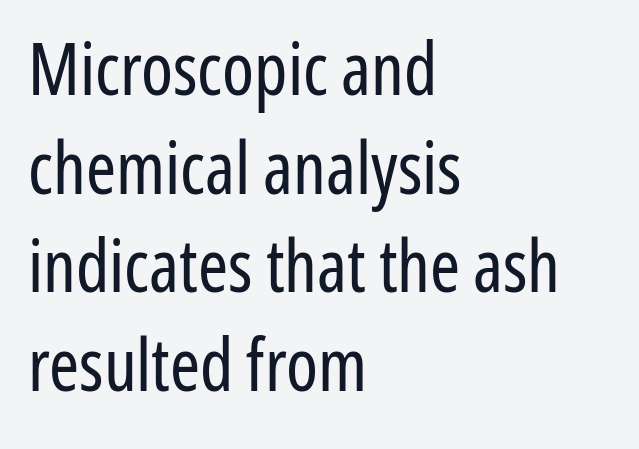
A sans-serif font was chosen for this passage. Check the space under the baseline: it is left empty. Evenly set lines give the paragraph a standard silhouette. These lines keep a tight, regular rhythm from letter to letter. The font sits on the lighter half of the weight spectrum, regular included. All the whitespace from short lines collects on the right.
